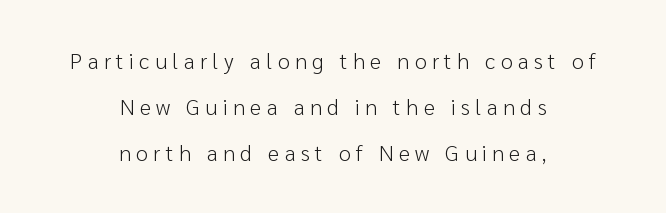
Q: Is the text bold? A: No.
Q: Is the text italic (slanted)? A: No, it is upright.
Q: Is the text underlined? A: No.
Q: How is the paragraph aligned? A: Centered.
Q: Is the spacing between letters normal or unusually wide? A: Unusually wide.
Q: Is the spacing between lines tight, normal or loose? A: Loose.
